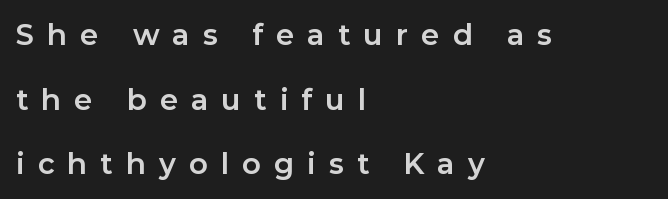
{"serif": "no", "italic": "no", "bold": "yes", "weight": "bold", "width": "normal", "stroke_contrast": "low", "x_height": "medium", "monospaced": "no", "underline": "no", "align": "left", "line_spacing": "loose", "line_spacing_ratio": 2.23, "letter_spacing": "wide", "letter_spacing_em": 0.45, "glyph_px": 29}
